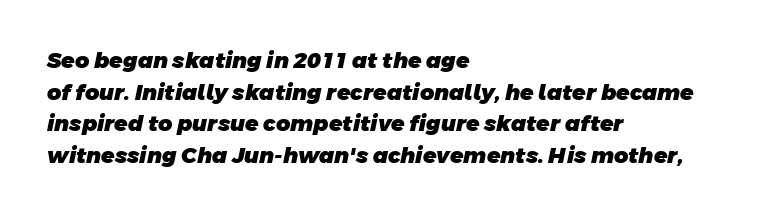
The image shows 22 px bold type; set left-aligned, normal line spacing (1.44x), normal letter spacing, not underlined.
